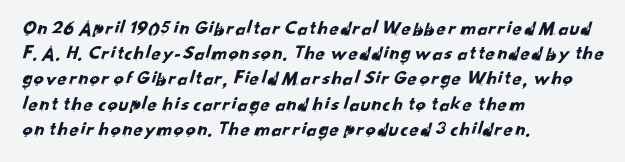
Type without underlining. Between one letter and the next there's only the usual sliver of space. Notice how descenders clear the ascenders below comfortably — that's standard leading. The setting favours the left margin, as ordinary paragraphs usually do.
